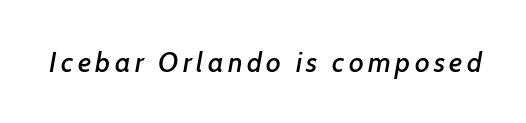
The specimen omits any rule beneath the text block's lines. Would a proofreader flag this as italicized? Yes. Spacing verdict: proportional, widths tailored to each character.
